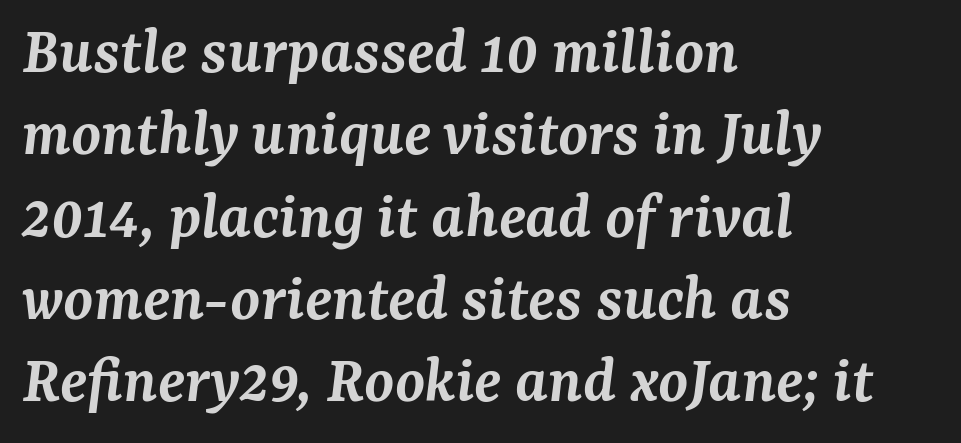
Q: Is the text bold? A: Semi-bold.
Q: Is the text italic (slanted)? A: Yes, it leans right by about 7 degrees.
Q: Is the typeface a serif or a sans-serif typeface? A: Serif.
Q: Is the text underlined? A: No.
Q: How is the paragraph aligned? A: Left-aligned.
Q: Is the spacing between letters normal or unusually wide? A: Normal.
Q: Width (condensed, normal, or wide)? A: Normal.
Q: Stroke contrast? A: Medium.
Q: x-height? A: Medium.
Q: Monospaced? A: No.
